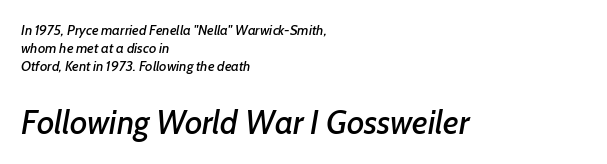
{"italic": "yes", "lean": "right", "slant_degrees": 7, "width": "normal", "stroke_contrast": "low", "x_height": "medium", "monospaced": "no", "underline": "no", "align": "left", "line_spacing": "normal", "line_spacing_ratio": 1.3, "letter_spacing": "normal", "letter_spacing_em": 0.0, "larger_block": "second", "size_ratio": 2.36, "glyph_px": 33}
